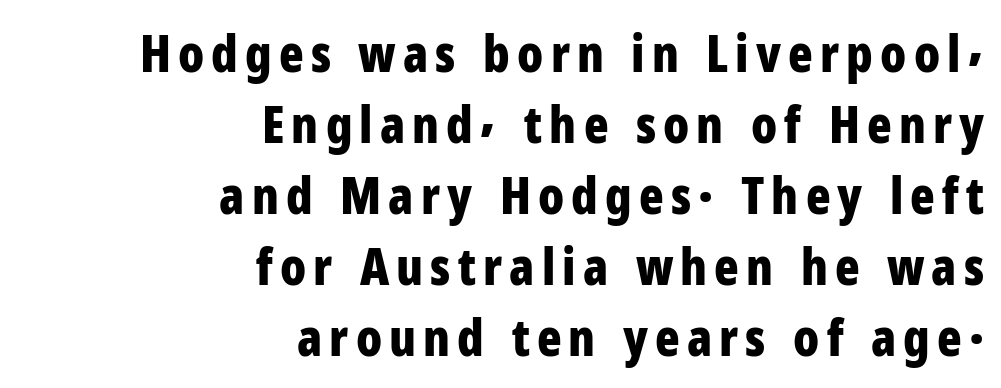
The glyphs in this specimen are sans serif. Does the copy run flush right? Yes — the right margin is perfectly even. If you measured baseline to baseline, you'd find a middling distance. No italicization has been applied; the sample stays upright. Notice how thick the strokes are: this is what a full bold looks like. Words float on clear page, feet unadorned.
